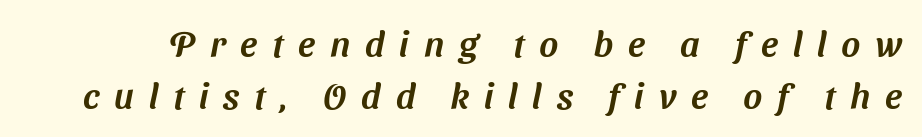
{"serif": "no", "width": "normal", "stroke_contrast": "medium", "x_height": "medium", "monospaced": "no", "underline": "no", "line_spacing": "normal", "line_spacing_ratio": 1.45, "letter_spacing": "wide", "letter_spacing_em": 0.41, "glyph_px": 36}
